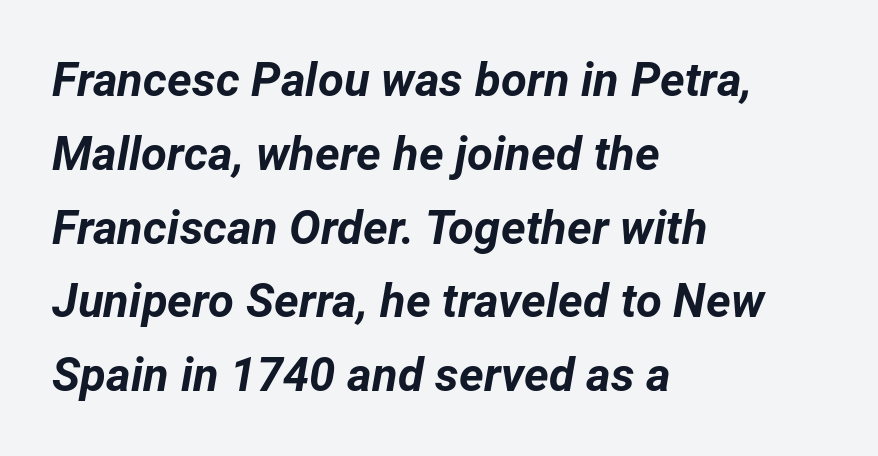
Q: Is the text bold? A: Yes.
Q: Is the text italic (slanted)? A: Yes, it leans right by about 12 degrees.
Q: Is the text underlined? A: No.
Q: How is the paragraph aligned? A: Left-aligned.
Q: Is the spacing between letters normal or unusually wide? A: Normal.
Q: Is the spacing between lines tight, normal or loose? A: Normal.
Q: Width (condensed, normal, or wide)? A: Normal.
Q: Stroke contrast? A: Low.
Q: x-height? A: Medium.
Q: Monospaced? A: No.
